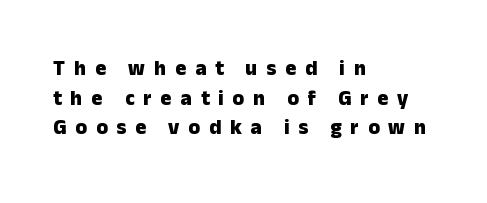
The lettering stays uniformly vertical, giving the passage a roman look. Quick note: underline off. Caption: expanded tracking, letters set apart. On the weight axis this lands at bold, roughly 700. Leftover space on each line is placed entirely after the last word. Normally led — the rows are evenly, conventionally spaced.
